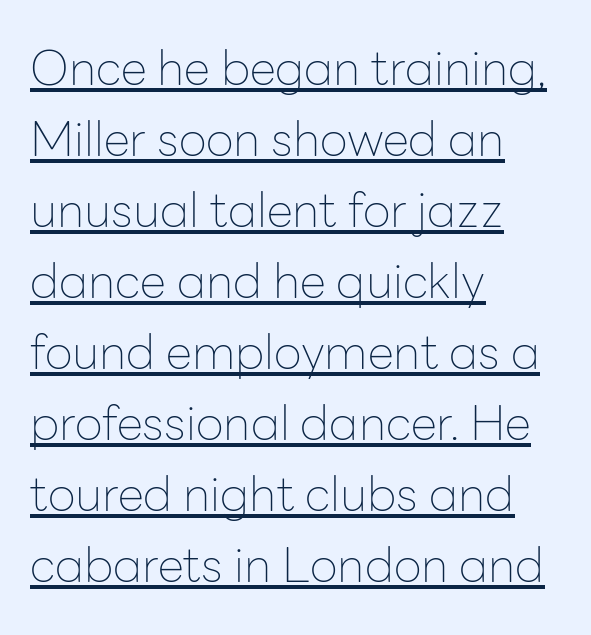
The image shows 48 px thin sans-serif type, upright; set left-aligned, normal line spacing (1.48x), normal letter spacing, underlined; low stroke contrast and a medium x-height.
